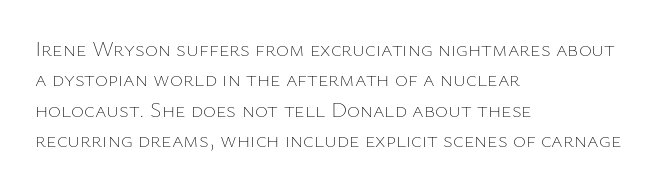
{"italic": "no", "bold": "no", "underline": "no", "align": "left", "line_spacing": "normal", "line_spacing_ratio": 1.38, "letter_spacing": "normal", "letter_spacing_em": 0.0, "glyph_px": 22}
